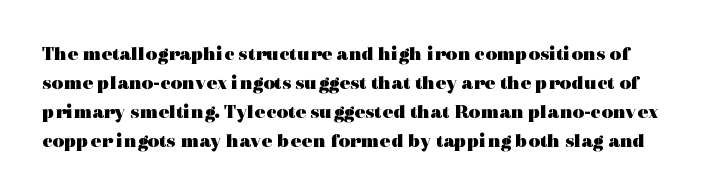
Quick note: underline off. Students, note that the glyphs here touch the page at normal intervals. This sample uses an upright cut, with every glyph sitting square on the baseline. Its strokes are broad and dark, the hallmark of bold type.
